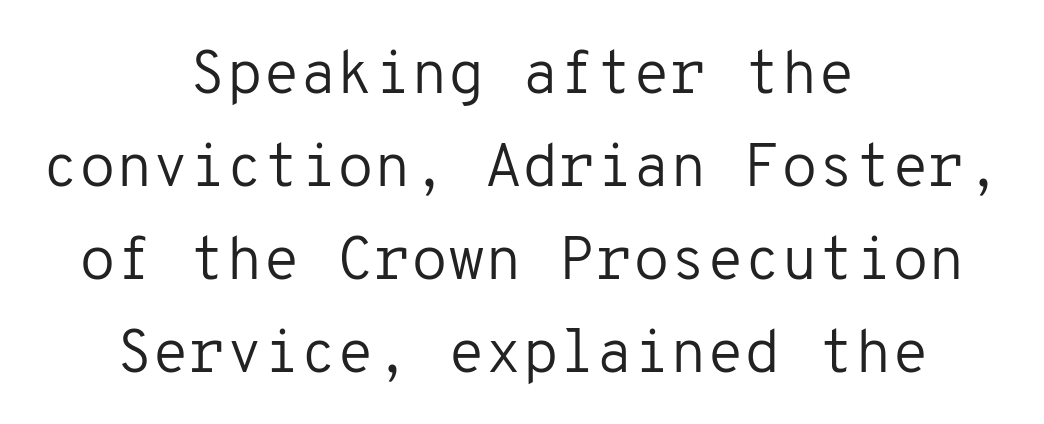
The image shows 60 px regular-weight sans-serif type, upright, monospaced; set centered, normal line spacing (1.55x), normal letter spacing, not underlined; low stroke contrast and a medium x-height.
